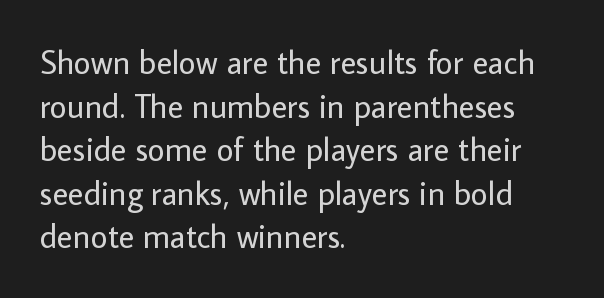
Q: Is the text bold? A: No.
Q: Is the text italic (slanted)? A: No, it is upright.
Q: Is the typeface a serif or a sans-serif typeface? A: Sans-serif.
Q: Is the text underlined? A: No.
Q: How is the paragraph aligned? A: Left-aligned.
Q: Is the spacing between letters normal or unusually wide? A: Normal.
Q: Is the spacing between lines tight, normal or loose? A: Normal.
Q: Width (condensed, normal, or wide)? A: Normal.
Q: Stroke contrast? A: Low.
Q: x-height? A: Medium.
Q: Monospaced? A: No.
